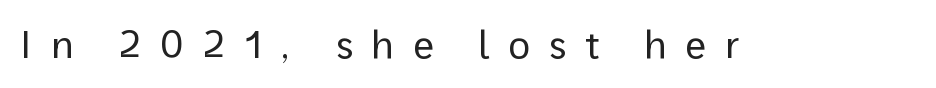
{"serif": "no", "italic": "no", "bold": "no", "weight": "regular", "width": "normal", "stroke_contrast": "low", "x_height": "medium", "monospaced": "no", "underline": "no", "letter_spacing": "wide", "letter_spacing_em": 0.48, "glyph_px": 38}
